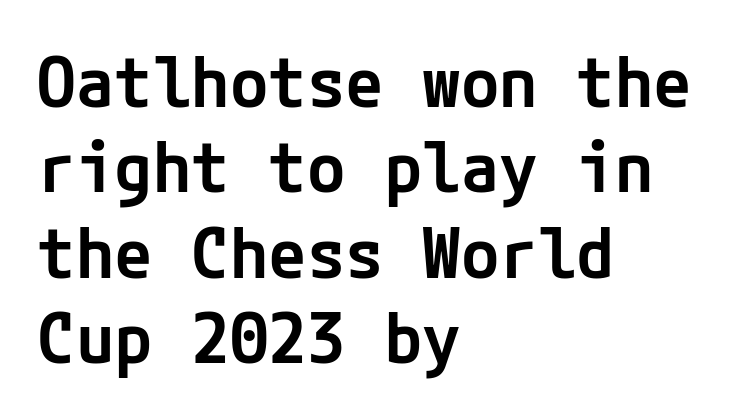
The image shows 70 px semibold sans-serif type, upright; set left-aligned, line spacing 1.22x, normal letter spacing, not underlined; low stroke contrast and a medium x-height.
